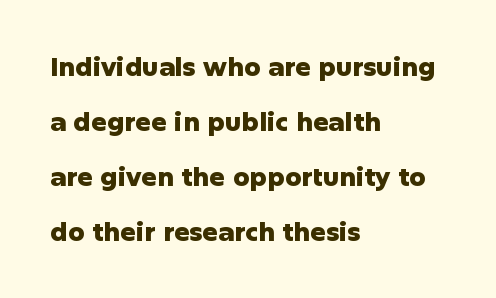
Q: Is the text bold? A: Yes.
Q: Is the text italic (slanted)? A: No, it is upright.
Q: Is the text underlined? A: No.
Q: How is the paragraph aligned? A: Left-aligned.
Q: Is the spacing between letters normal or unusually wide? A: Normal.
Q: Is the spacing between lines tight, normal or loose? A: Loose.
